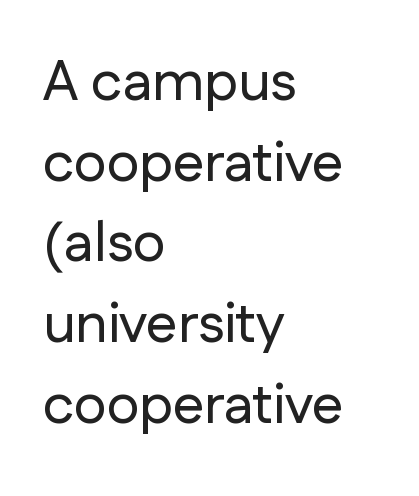
Q: Is the text italic (slanted)? A: No, it is upright.
Q: Is the typeface a serif or a sans-serif typeface? A: Sans-serif.
Q: Is the text underlined? A: No.
Q: How is the paragraph aligned? A: Left-aligned.
Q: Is the spacing between letters normal or unusually wide? A: Normal.
Q: Is the spacing between lines tight, normal or loose? A: Normal.
Q: Width (condensed, normal, or wide)? A: Normal.
Q: Stroke contrast? A: Low.
Q: x-height? A: Medium.
Q: Monospaced? A: No.
